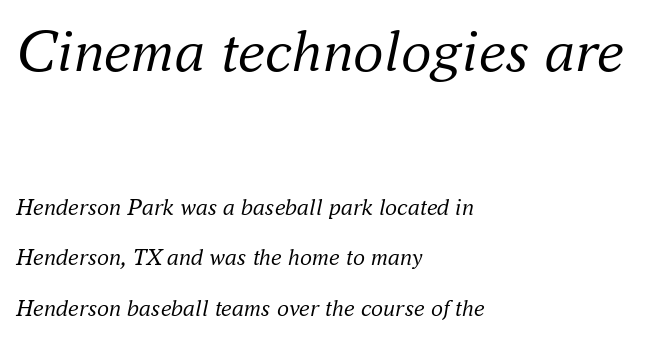
The image shows 61 px regular-weight serif type, italic (leaning right); set left-aligned, loose line spacing (2.1x), normal letter spacing, not underlined; the first (top) block is 2.54x larger; medium stroke contrast and a small x-height.
